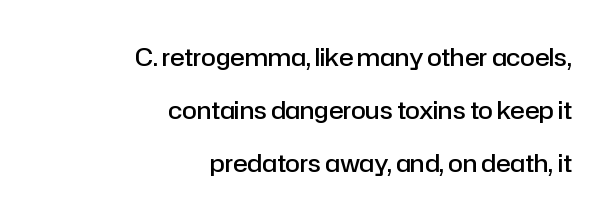
The image shows 24 px text type, upright; set right-aligned, loose line spacing (2.21x), normal letter spacing, not underlined.
